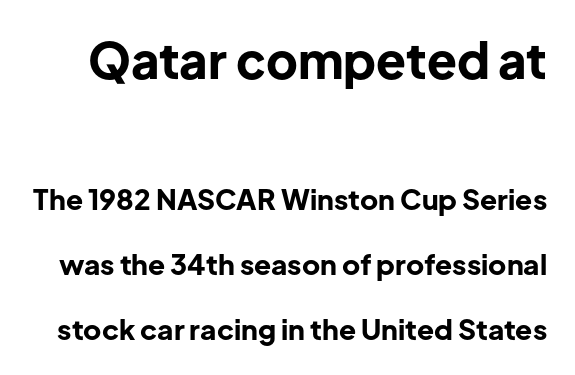
{"serif": "no", "italic": "no", "bold": "yes", "weight": "bold", "width": "normal", "stroke_contrast": "low", "x_height": "medium", "monospaced": "no", "underline": "no", "line_spacing": "loose", "line_spacing_ratio": 2.31, "letter_spacing": "normal", "letter_spacing_em": 0.0, "larger_block": "first", "size_ratio": 1.75, "glyph_px": 49}
